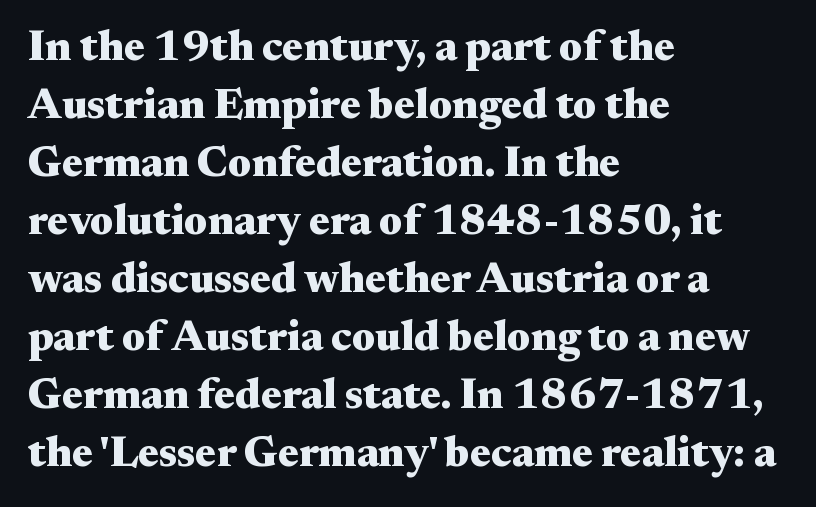
Q: Is the text bold? A: Yes.
Q: Is the text italic (slanted)? A: No, it is upright.
Q: Is the typeface a serif or a sans-serif typeface? A: Serif.
Q: Is the text underlined? A: No.
Q: How is the paragraph aligned? A: Left-aligned.
Q: Is the spacing between letters normal or unusually wide? A: Normal.
Q: Is the spacing between lines tight, normal or loose? A: Normal.
Q: Width (condensed, normal, or wide)? A: Wide.
Q: Stroke contrast? A: Medium.
Q: x-height? A: Small.
Q: Monospaced? A: No.
